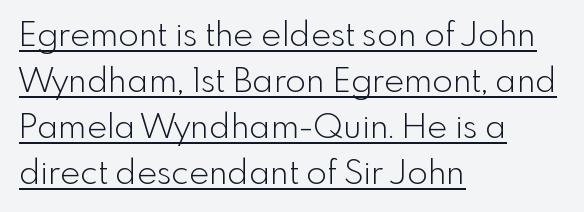
The image shows 34 px light sans-serif type, upright; set left-aligned, normal line spacing (1.35x), normal letter spacing, underlined; a small x-height.
